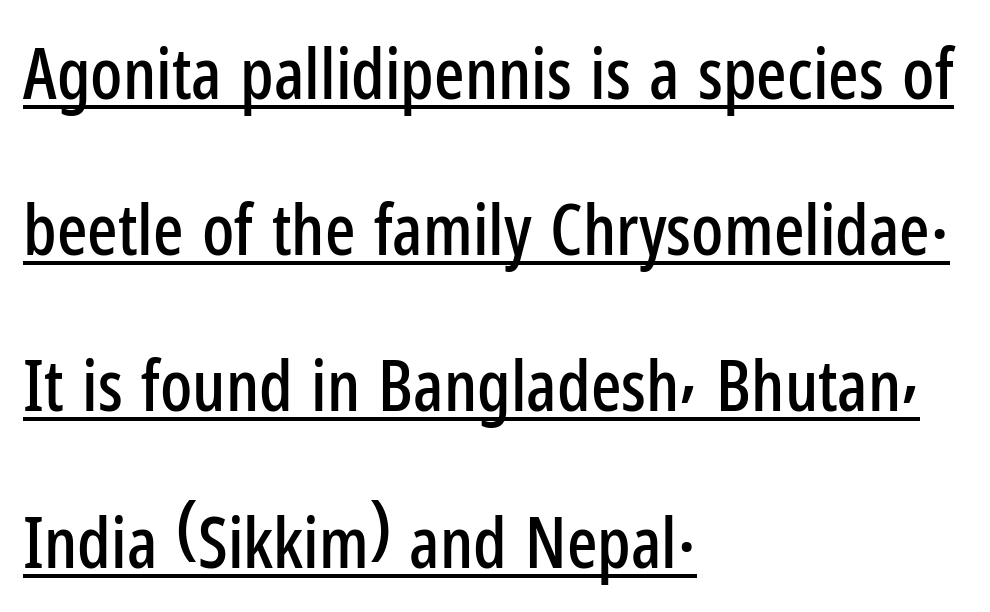
The image shows 71 px condensed sans-serif type, upright; set left-aligned, loose line spacing (2.2x), normal letter spacing, underlined; low stroke contrast and a medium x-height.
